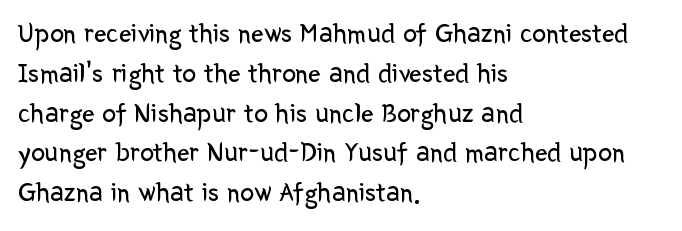
Q: Is the text bold? A: No.
Q: Is the text italic (slanted)? A: No, it is upright.
Q: Is the typeface a serif or a sans-serif typeface? A: Sans-serif.
Q: Is the text underlined? A: No.
Q: How is the paragraph aligned? A: Left-aligned.
Q: Is the spacing between letters normal or unusually wide? A: Normal.
Q: Is the spacing between lines tight, normal or loose? A: Normal.
Q: Width (condensed, normal, or wide)? A: Normal.
Q: Stroke contrast? A: Low.
Q: x-height? A: Medium.
Q: Monospaced? A: No.
